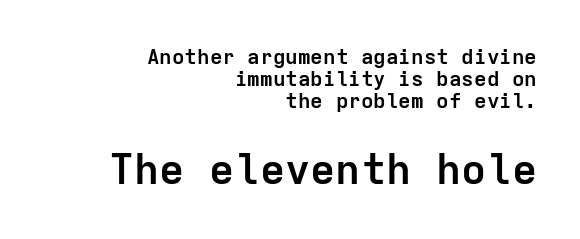
Q: Is the text bold? A: Yes.
Q: Is the text italic (slanted)? A: No, it is upright.
Q: Is the typeface a serif or a sans-serif typeface? A: Sans-serif.
Q: Is the text underlined? A: No.
Q: How is the paragraph aligned? A: Right-aligned.
Q: Is the spacing between letters normal or unusually wide? A: Normal.
Q: Is the spacing between lines tight, normal or loose? A: Tight.
Q: Which block of text is set in a larger size, the first (top) or the second (bottom)? A: The second (bottom) one.
Q: Width (condensed, normal, or wide)? A: Normal.
Q: Stroke contrast? A: Low.
Q: x-height? A: Medium.
Q: Monospaced? A: Yes.
